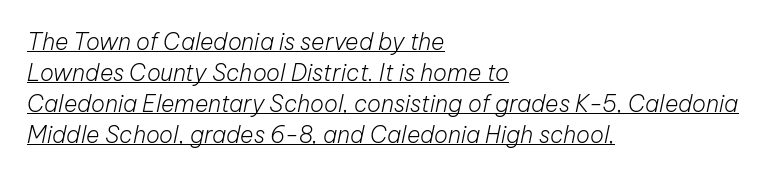
The image shows 23 px text type, italic (leaning right); set left-aligned, normal line spacing (1.35x), normal letter spacing, underlined.
